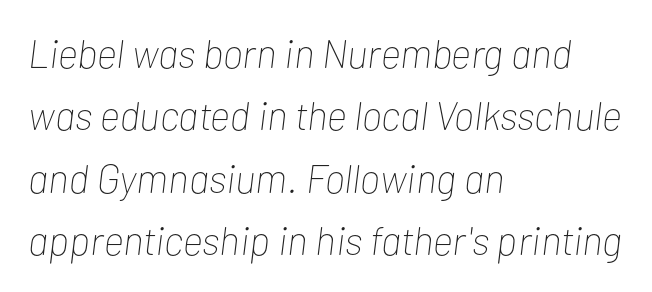
Q: Is the text bold? A: No.
Q: Is the text italic (slanted)? A: Yes, it leans right by about 7 degrees.
Q: Is the text underlined? A: No.
Q: How is the paragraph aligned? A: Left-aligned.
Q: Is the spacing between letters normal or unusually wide? A: Normal.
Q: Is the spacing between lines tight, normal or loose? A: Normal.
Q: Width (condensed, normal, or wide)? A: Condensed.
Q: Stroke contrast? A: Low.
Q: x-height? A: Medium.
Q: Monospaced? A: No.
